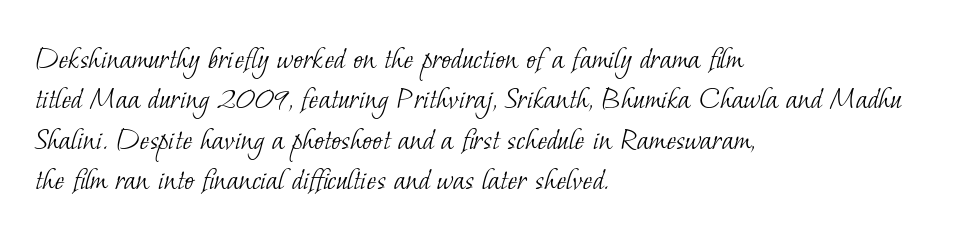
{"serif": "yes", "bold": "no", "weight": "light", "width": "normal", "stroke_contrast": "low", "x_height": "small", "monospaced": "no", "underline": "no", "align": "left", "line_spacing_ratio": 1.22, "letter_spacing": "normal", "letter_spacing_em": 0.0, "glyph_px": 33}
